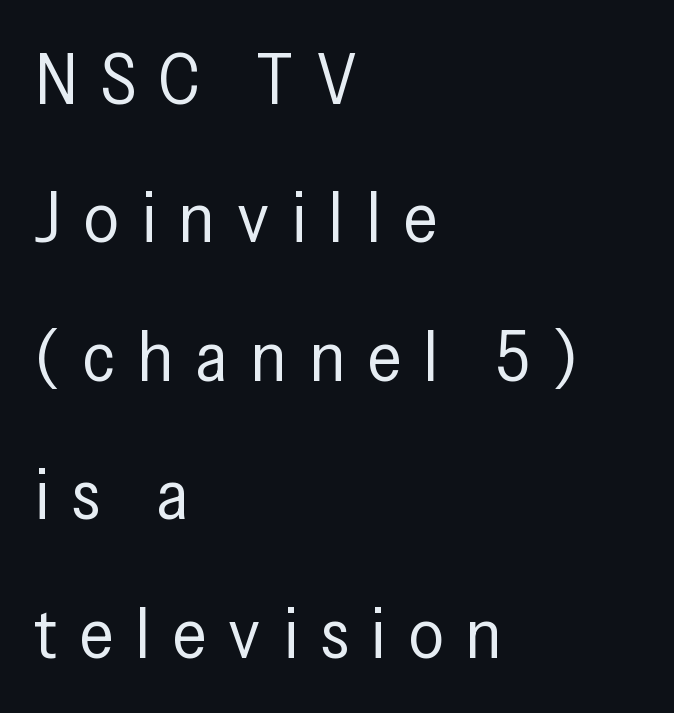
The passage shown is typeset with a sans-serif family. The baseline area is clear. The letters look calm and open, with moderate or lighter stems. Honestly, the letter spacing is so wide it's the main thing you notice. No italicization has been applied; the sample stays upright.
